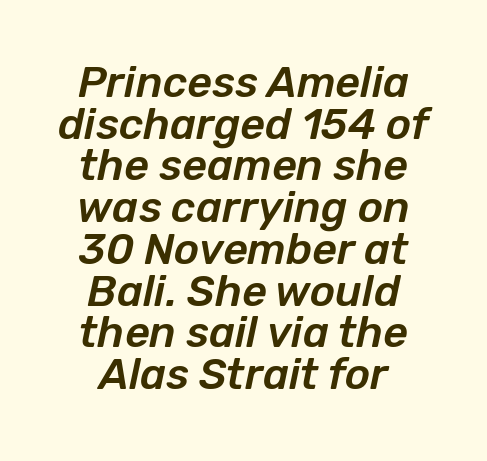
The image shows 43 px text type, italic (leaning right); set centered, tight line spacing (0.97x), normal letter spacing, not underlined; low stroke contrast and a medium x-height.
